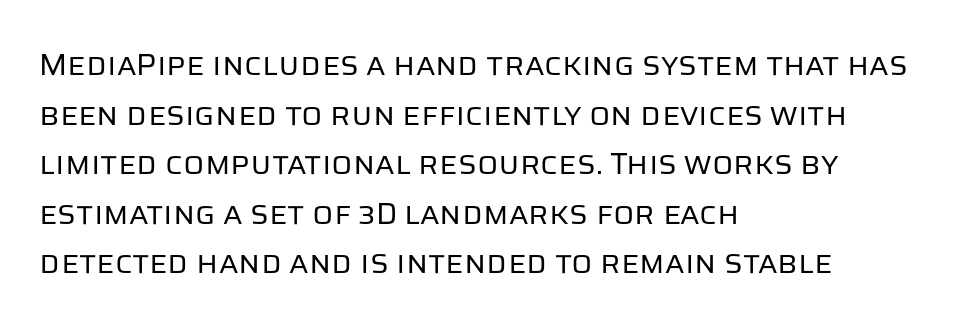
One-word summary of the alignment: left. Decoration check: the copy has no underline. The face looks like a standard text weight, possibly lighter. Leading: standard.
